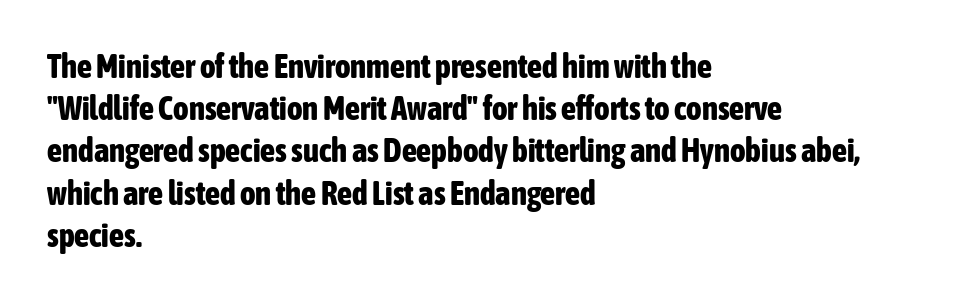
{"serif": "no", "italic": "no", "bold": "yes", "weight": "bold", "width": "condensed", "stroke_contrast": "low", "x_height": "medium", "monospaced": "no", "underline": "no", "align": "left", "line_spacing": "normal", "line_spacing_ratio": 1.28, "letter_spacing": "normal", "letter_spacing_em": 0.0, "glyph_px": 33}
